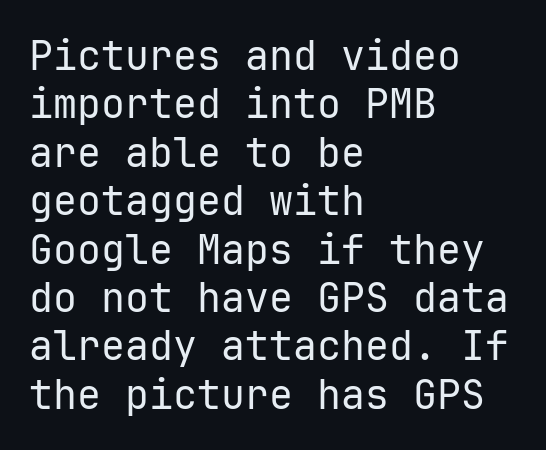
The image shows 40 px regular-weight sans-serif type, upright, monospaced; set left-aligned, line spacing 1.21x, normal letter spacing, not underlined; low stroke contrast and a medium x-height.
